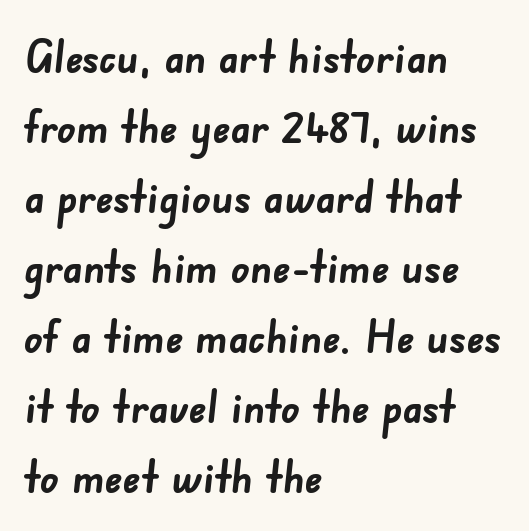
Regular leading. To sum up the face: it is a sans, with no serifs. Look at the tracking — it's just the regular setting, nothing added. These lines stack with their left ends in a neat column. Descenders hang freely into open space.
